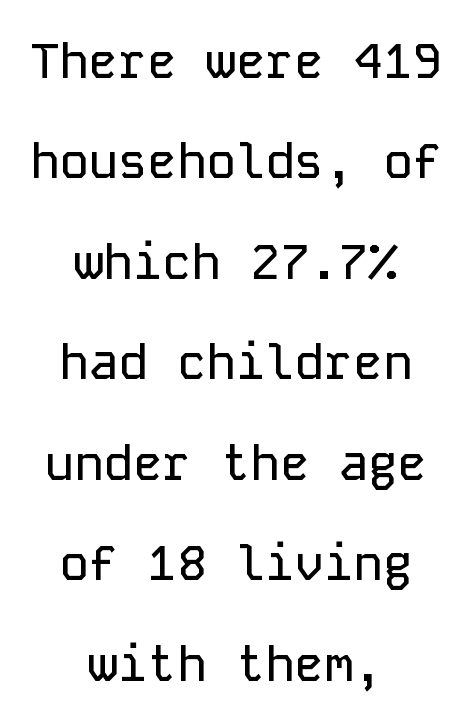
Airy leading. A bare baseline throughout the passage. Look at the tracking — it's just the regular setting, nothing added. The letters stand straight up with perfectly vertical stems. This sample has the even, mechanical cadence of fixed-width lettering.
